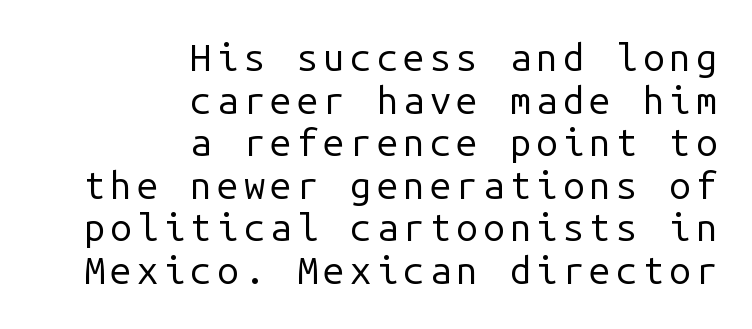
{"serif": "no", "italic": "no", "bold": "no", "weight": "regular", "width": "normal", "stroke_contrast": "low", "x_height": "medium", "monospaced": "yes", "underline": "no", "align": "right", "line_spacing": "tight", "line_spacing_ratio": 1.12, "glyph_px": 38}
